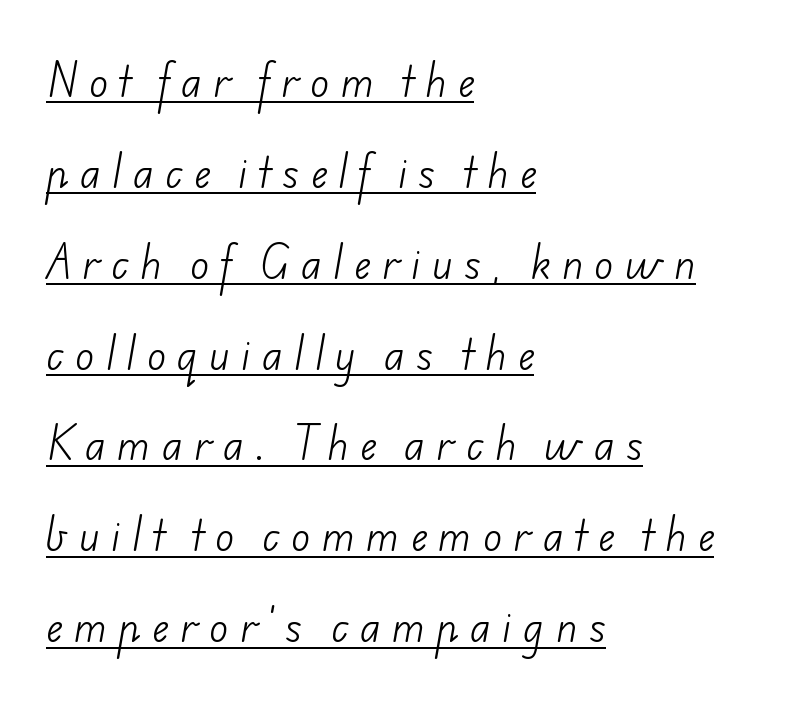
Whoever set this chose breathing room over compactness in the vertical rhythm. Proportional: the letters do not fall into vertical columns. The font is comparable to plain body text, perhaps lighter. This sample uses a sans-serif face.
